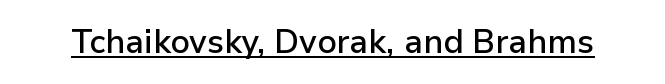
Q: Is the text bold? A: Semi-bold.
Q: Is the text italic (slanted)? A: No, it is upright.
Q: Is the typeface a serif or a sans-serif typeface? A: Sans-serif.
Q: Is the text underlined? A: Yes.
Q: Is the spacing between letters normal or unusually wide? A: Normal.
Q: Width (condensed, normal, or wide)? A: Normal.
Q: Stroke contrast? A: Low.
Q: x-height? A: Medium.
Q: Monospaced? A: No.
